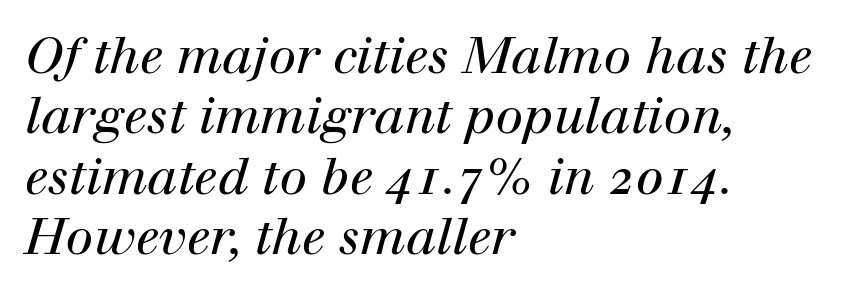
Q: Is the text bold? A: No.
Q: Is the text italic (slanted)? A: Yes, it leans right by about 12 degrees.
Q: Is the typeface a serif or a sans-serif typeface? A: Serif.
Q: Is the text underlined? A: No.
Q: How is the paragraph aligned? A: Left-aligned.
Q: Is the spacing between letters normal or unusually wide? A: Normal.
Q: Width (condensed, normal, or wide)? A: Normal.
Q: Stroke contrast? A: High.
Q: x-height? A: Medium.
Q: Monospaced? A: No.
